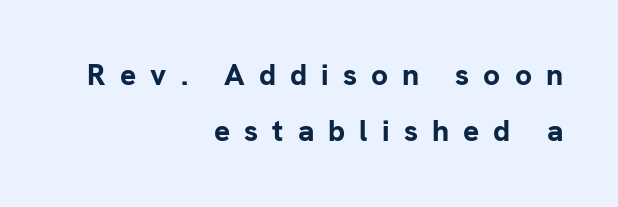
{"serif": "no", "italic": "no", "bold": "yes", "weight": "bold", "width": "normal", "stroke_contrast": "low", "x_height": "medium", "monospaced": "no", "underline": "no", "align": "right", "line_spacing_ratio": 1.87, "letter_spacing": "wide", "letter_spacing_em": 0.47, "glyph_px": 30}
